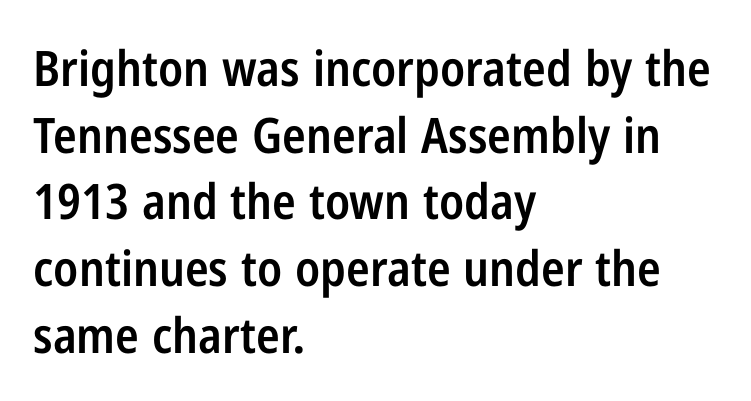
{"serif": "no", "italic": "no", "bold": "semi", "weight": "semibold", "width": "condensed", "stroke_contrast": "low", "x_height": "medium", "monospaced": "no", "underline": "no", "align": "left", "line_spacing": "normal", "line_spacing_ratio": 1.36, "letter_spacing": "normal", "letter_spacing_em": 0.0, "glyph_px": 49}
